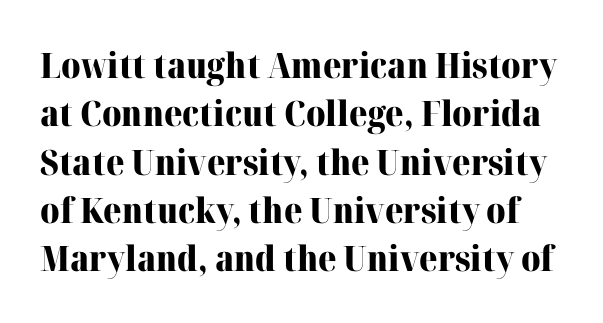
{"serif": "yes", "italic": "no", "bold": "yes", "weight": "heavy", "width": "normal", "stroke_contrast": "high", "x_height": "medium", "monospaced": "no", "underline": "no", "line_spacing": "normal", "line_spacing_ratio": 1.38, "letter_spacing": "normal", "letter_spacing_em": 0.0, "glyph_px": 35}
